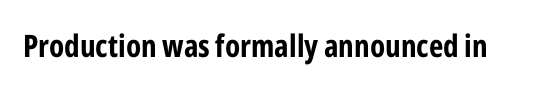
Proportional: the letters do not fall into vertical columns. Anything drawn beneath the words? Only blank space. Ordinary non-slanted type is in use. In terms of weight, the rendering is a true, heavy bold.
